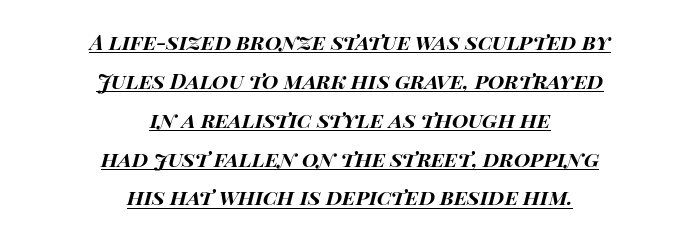
Q: Is the text bold? A: Yes.
Q: Is the text italic (slanted)? A: Yes, it leans right by about 15 degrees.
Q: Is the text underlined? A: Yes.
Q: How is the paragraph aligned? A: Centered.
Q: Is the spacing between letters normal or unusually wide? A: Normal.
